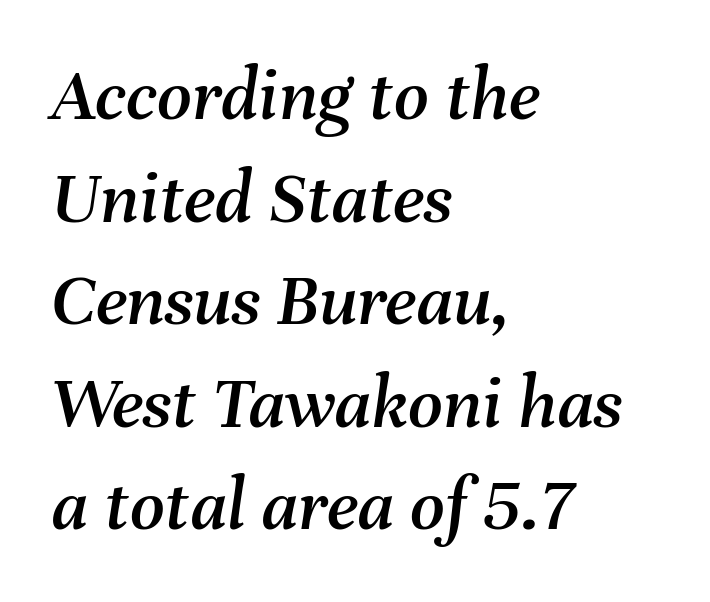
{"italic": "yes", "lean": "right", "slant_degrees": 8, "width": "normal", "stroke_contrast": "medium", "x_height": "medium", "monospaced": "no", "underline": "no", "align": "left", "line_spacing": "normal", "line_spacing_ratio": 1.35, "letter_spacing": "normal", "letter_spacing_em": 0.0, "glyph_px": 76}
